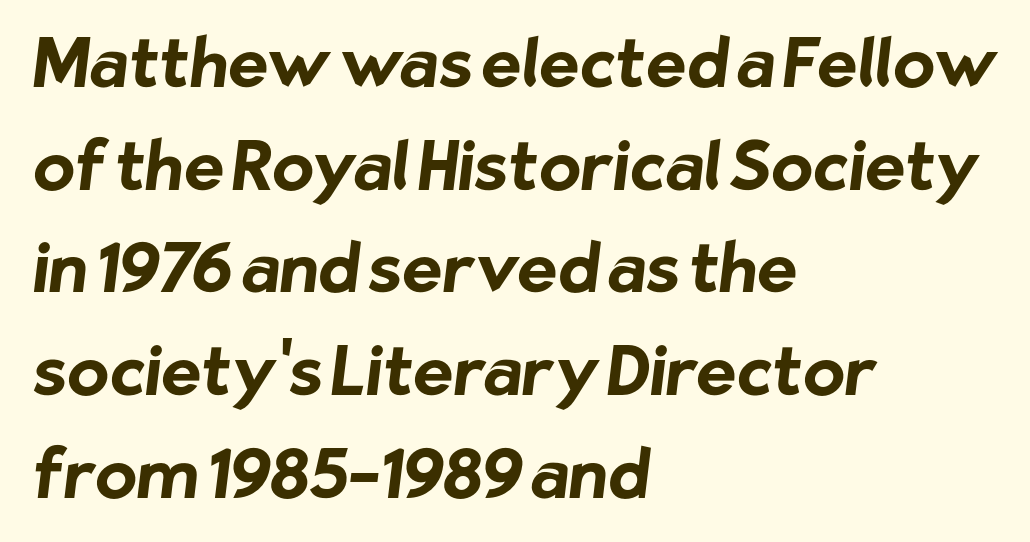
Q: Is the text bold? A: Yes.
Q: Is the typeface a serif or a sans-serif typeface? A: Sans-serif.
Q: Is the text underlined? A: No.
Q: How is the paragraph aligned? A: Left-aligned.
Q: Is the spacing between letters normal or unusually wide? A: Normal.
Q: Is the spacing between lines tight, normal or loose? A: Normal.
Q: Width (condensed, normal, or wide)? A: Normal.
Q: Stroke contrast? A: Low.
Q: x-height? A: Medium.
Q: Monospaced? A: No.
